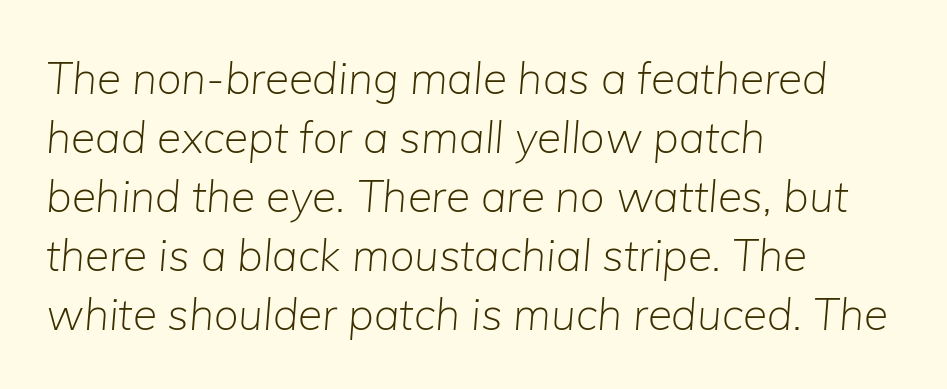
Q: Is the text bold? A: No.
Q: Is the text italic (slanted)? A: Yes, it leans right by about 5 degrees.
Q: Is the text underlined? A: No.
Q: How is the paragraph aligned? A: Left-aligned.
Q: Is the spacing between letters normal or unusually wide? A: Normal.
Q: Is the spacing between lines tight, normal or loose? A: Normal.
Q: Width (condensed, normal, or wide)? A: Normal.
Q: Stroke contrast? A: Low.
Q: x-height? A: Medium.
Q: Monospaced? A: No.
